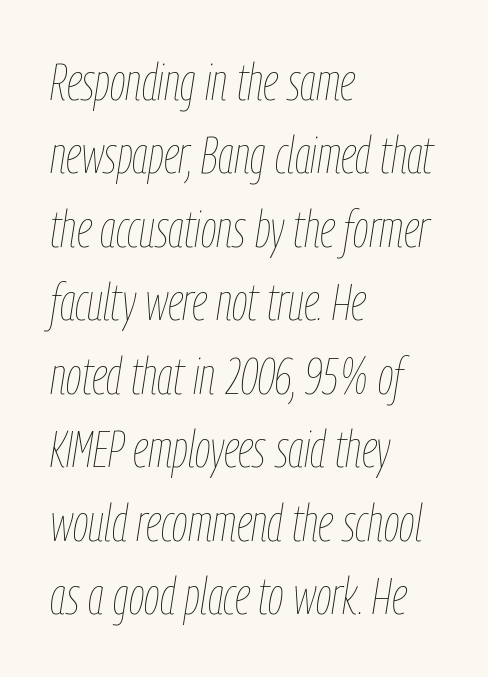
{"italic": "yes", "lean": "right", "slant_degrees": 9, "bold": "no", "weight": "thin", "width": "condensed", "stroke_contrast": "low", "x_height": "medium", "monospaced": "no", "underline": "no", "align": "left", "line_spacing": "normal", "line_spacing_ratio": 1.44, "letter_spacing": "normal", "letter_spacing_em": 0.0, "glyph_px": 51}
